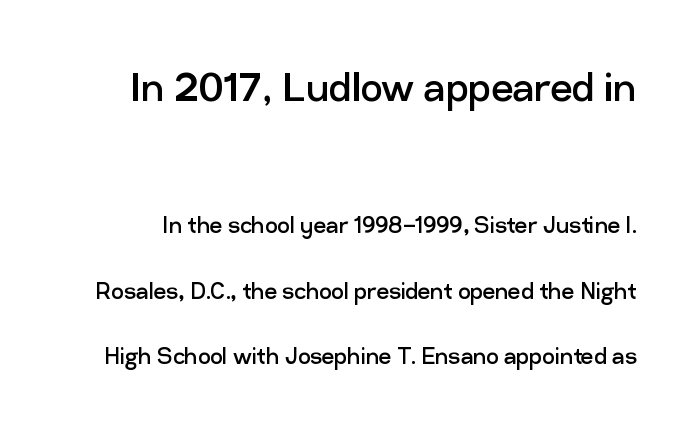
No extra ink here — the face is not bold. No word sits above an underline. The typeface chosen for these lines omits serifs. Short note: letters normally spaced. The space between consecutive lines is lavish. Is there any slant? The stems are plumb.
